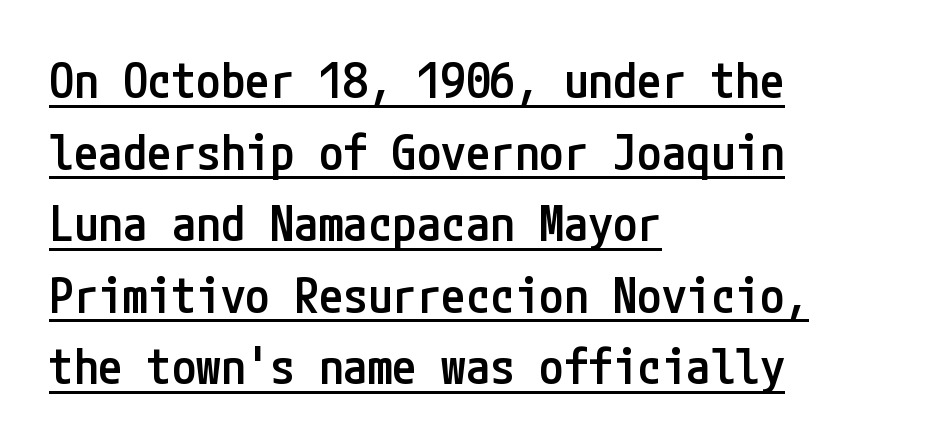
Somebody hit Ctrl+U on this one — the words are underlined. The text block is weighted toward the left margin, trailing off unevenly rightward. Nobody touched the tracking dial on this one. The rows are spaced the way most documents space them. The type family on display is of the sans-serif kind.
